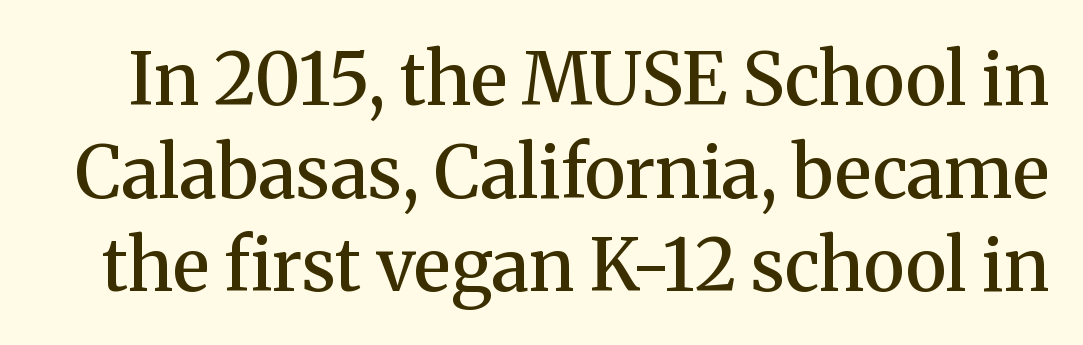
{"serif": "yes", "italic": "no", "bold": "semi", "weight": "semibold", "width": "normal", "stroke_contrast": "medium", "x_height": "medium", "monospaced": "no", "underline": "no", "line_spacing": "normal", "line_spacing_ratio": 1.29, "letter_spacing": "normal", "letter_spacing_em": 0.0, "glyph_px": 72}
